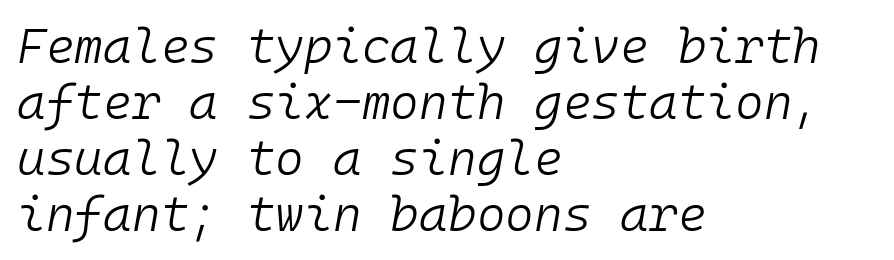
The image shows 49 px light type, italic (leaning right), monospaced; set left-aligned, tight line spacing (1.14x), normal letter spacing, not underlined; low stroke contrast and a medium x-height.
